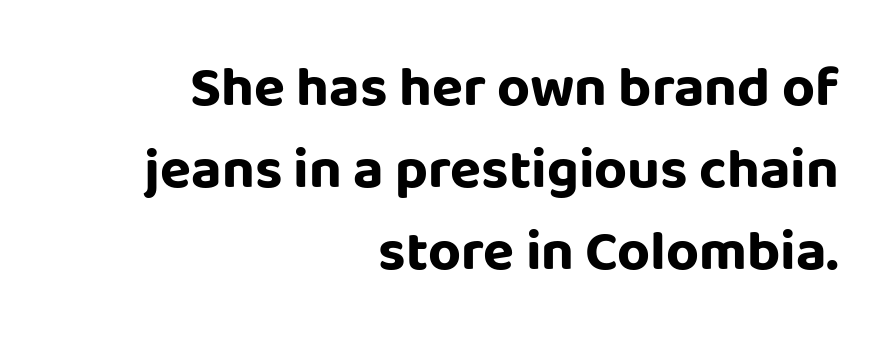
Q: Is the text bold? A: Yes.
Q: Is the text italic (slanted)? A: No, it is upright.
Q: Is the typeface a serif or a sans-serif typeface? A: Sans-serif.
Q: Is the text underlined? A: No.
Q: How is the paragraph aligned? A: Right-aligned.
Q: Is the spacing between letters normal or unusually wide? A: Normal.
Q: Is the spacing between lines tight, normal or loose? A: Normal.
Q: Width (condensed, normal, or wide)? A: Normal.
Q: Stroke contrast? A: Low.
Q: x-height? A: Large.
Q: Monospaced? A: No.
